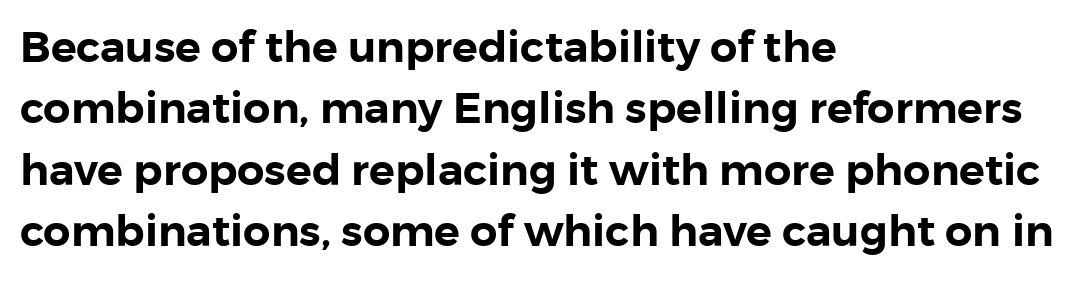
Q: Is the text italic (slanted)? A: No, it is upright.
Q: Is the typeface a serif or a sans-serif typeface? A: Sans-serif.
Q: Is the text underlined? A: No.
Q: How is the paragraph aligned? A: Left-aligned.
Q: Is the spacing between letters normal or unusually wide? A: Normal.
Q: Is the spacing between lines tight, normal or loose? A: Normal.
Q: Width (condensed, normal, or wide)? A: Normal.
Q: Stroke contrast? A: Low.
Q: x-height? A: Medium.
Q: Monospaced? A: No.
